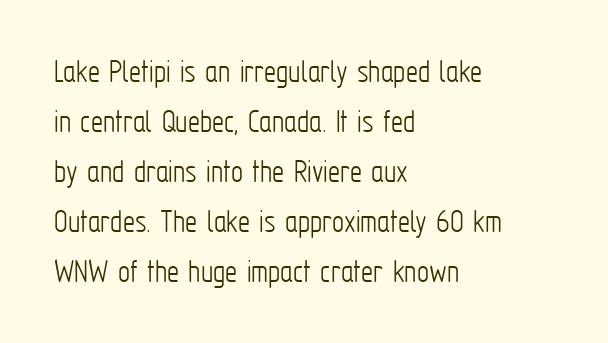
The image shows 34 px light, condensed sans-serif type, upright; set left-aligned, normal line spacing (1.47x), normal letter spacing, not underlined; low stroke contrast and a medium x-height.
